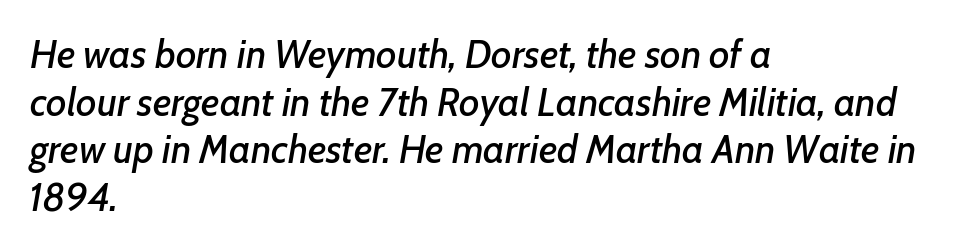
{"italic": "yes", "lean": "right", "slant_degrees": 7, "width": "normal", "stroke_contrast": "low", "x_height": "medium", "monospaced": "no", "underline": "no", "align": "left", "line_spacing_ratio": 1.22, "letter_spacing": "normal", "letter_spacing_em": 0.0, "glyph_px": 39}
